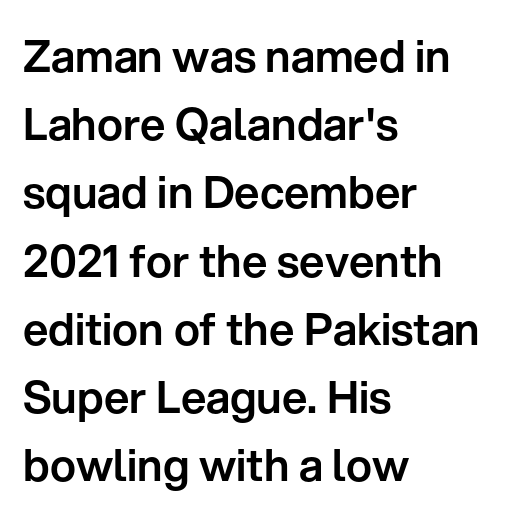
The image shows 44 px sans-serif type, upright; set left-aligned, normal line spacing (1.55x), normal letter spacing, not underlined; low stroke contrast and a medium x-height.
